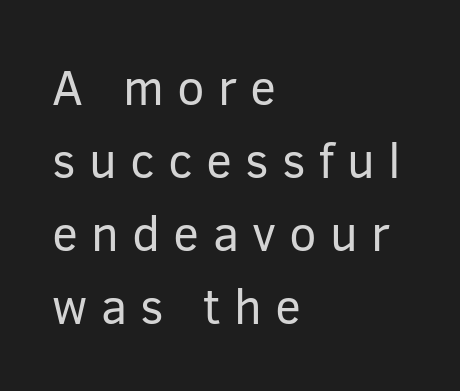
These lines are rendered in a variable-pitch font. Words appear elongated and porous because spacing is wide. Has an underline been added? It has not. Posture: vertical. Typeset ragged right — the left edge is the straight one. How would I describe the line gaps? Plain and ordinary.
